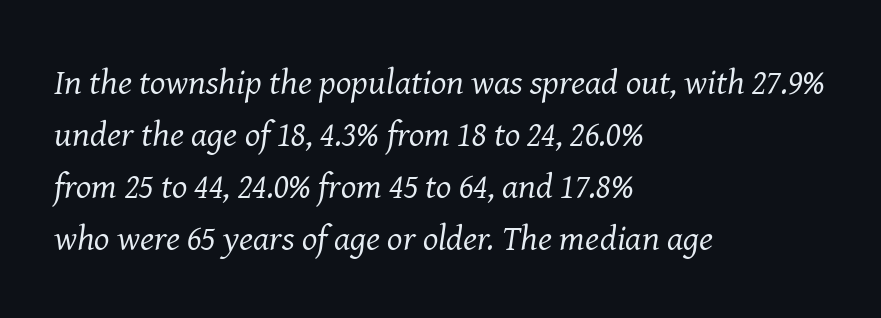
The image shows 36 px regular-weight serif type, italic (leaning right); set left-aligned, normal line spacing (1.44x), normal letter spacing, not underlined; medium stroke contrast and a medium x-height.
